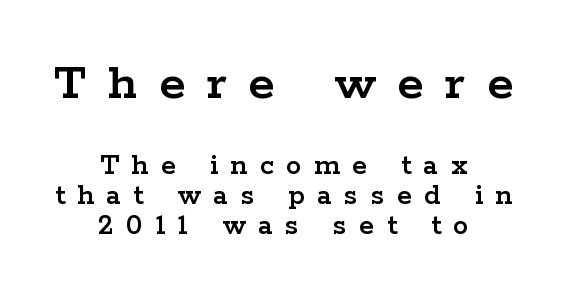
{"serif": "yes", "italic": "no", "width": "wide", "stroke_contrast": "low", "x_height": "medium", "monospaced": "no", "underline": "no", "align": "center", "line_spacing": "tight", "line_spacing_ratio": 0.96, "letter_spacing": "wide", "letter_spacing_em": 0.4, "larger_block": "first", "size_ratio": 1.74, "glyph_px": 54}
